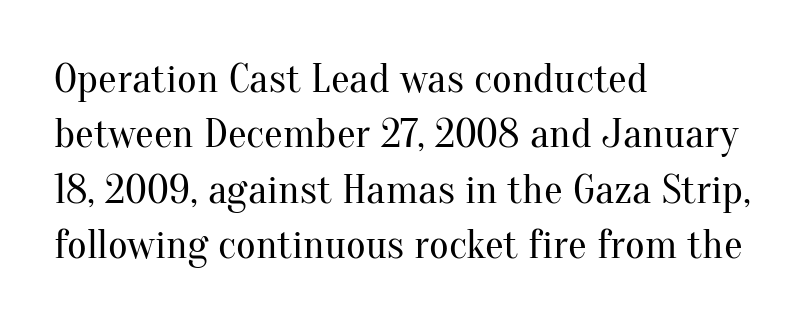
The image shows 42 px regular-weight serif type, upright; set left-aligned, normal line spacing (1.32x), normal letter spacing, not underlined; medium stroke contrast and a small x-height.
